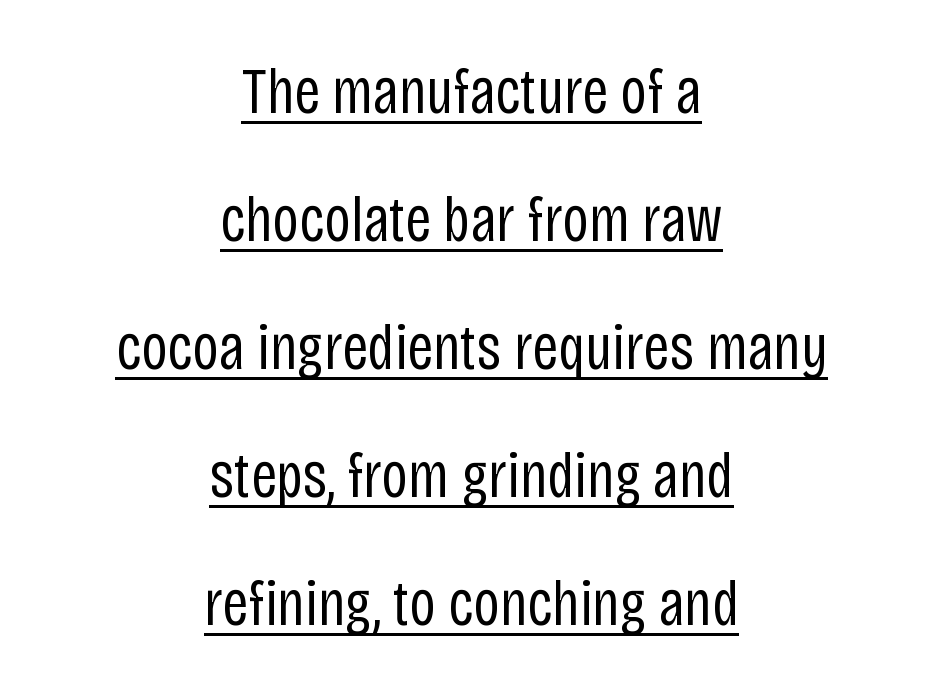
{"serif": "no", "italic": "no", "bold": "no", "weight": "regular", "width": "condensed", "stroke_contrast": "low", "x_height": "large", "monospaced": "no", "underline": "yes", "align": "center", "line_spacing": "loose", "line_spacing_ratio": 1.97, "letter_spacing": "normal", "letter_spacing_em": 0.0, "glyph_px": 65}
